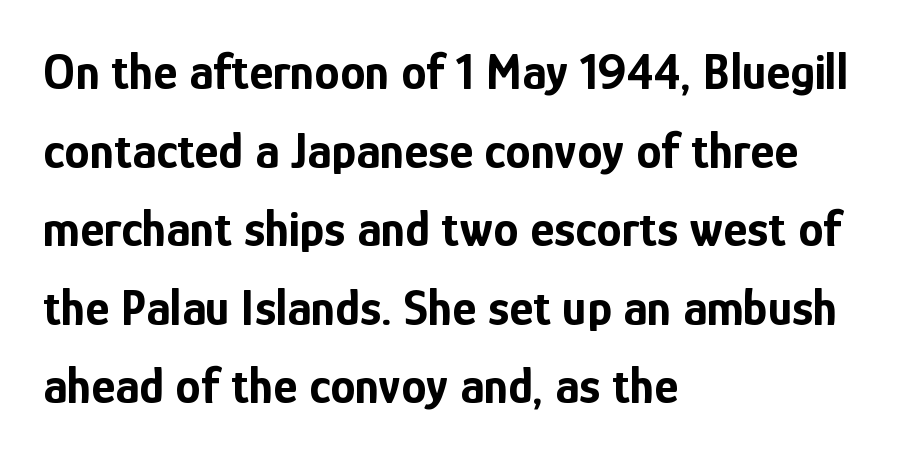
{"serif": "no", "italic": "no", "bold": "yes", "weight": "bold", "width": "condensed", "stroke_contrast": "low", "x_height": "medium", "monospaced": "no", "underline": "no", "align": "left", "line_spacing": "normal", "line_spacing_ratio": 1.54, "letter_spacing": "normal", "letter_spacing_em": 0.0, "glyph_px": 51}
